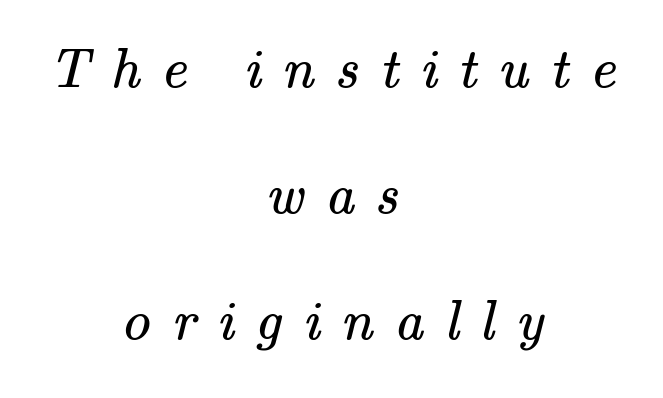
The image shows 57 px regular-weight serif type; set centered, loose line spacing (2.21x), unusually wide letter spacing (+0.37 em), not underlined; medium stroke contrast and a small x-height.
